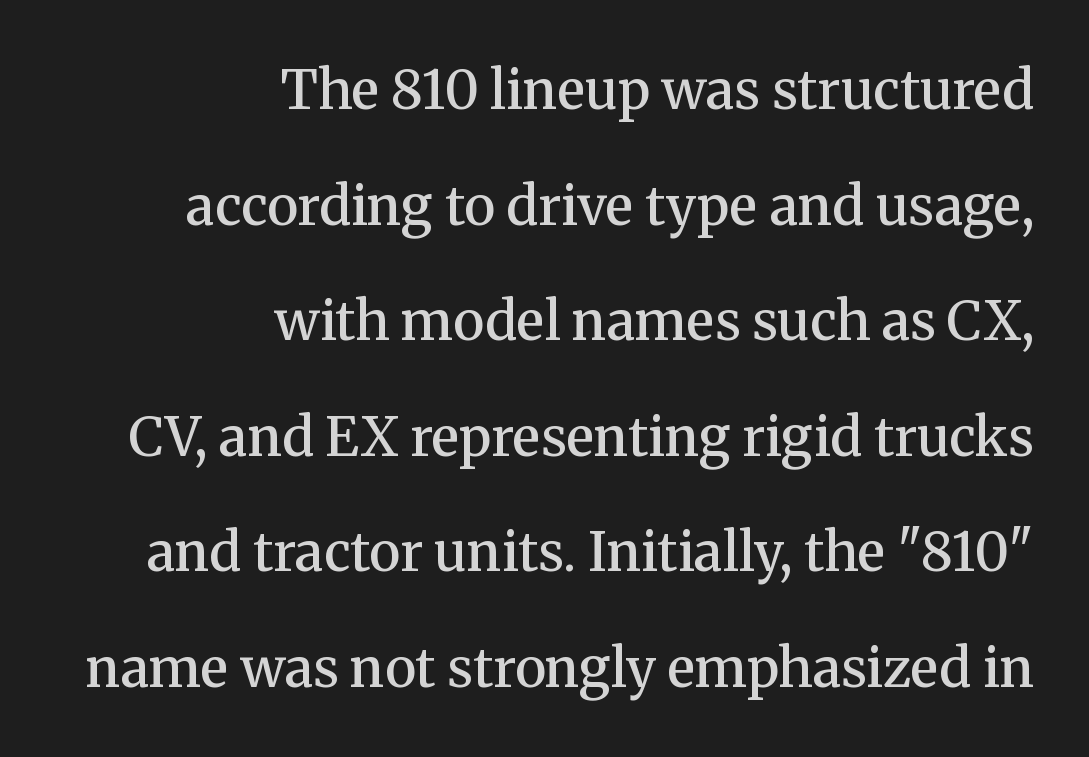
{"serif": "yes", "italic": "no", "bold": "semi", "weight": "semibold", "width": "normal", "stroke_contrast": "medium", "x_height": "medium", "monospaced": "no", "underline": "no", "align": "right", "line_spacing": "loose", "line_spacing_ratio": 2.14, "letter_spacing": "normal", "letter_spacing_em": 0.0, "glyph_px": 54}
